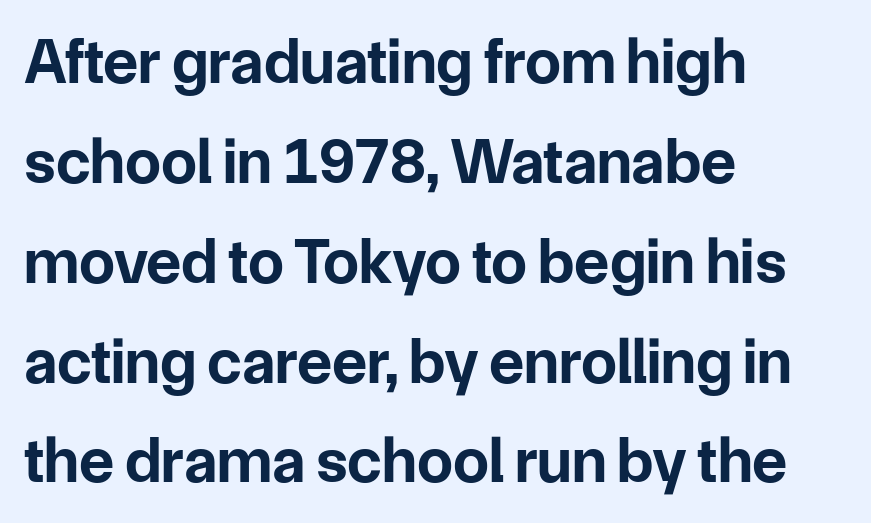
Is the letter spacing exaggerated? No — it looks like the ordinary default. Heft: maximum for text — a bold. If you drew a line through each stem, it would be perfectly vertical. Underline: absent. The face used here is proportionally spaced, like ordinary book or web type. If you measured baseline to baseline, you'd find a middling distance.
